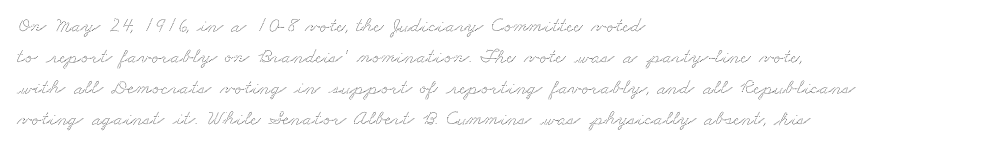
{"underline": "no", "align": "left", "line_spacing": "normal", "line_spacing_ratio": 1.48, "letter_spacing": "normal", "letter_spacing_em": 0.0, "glyph_px": 21}
